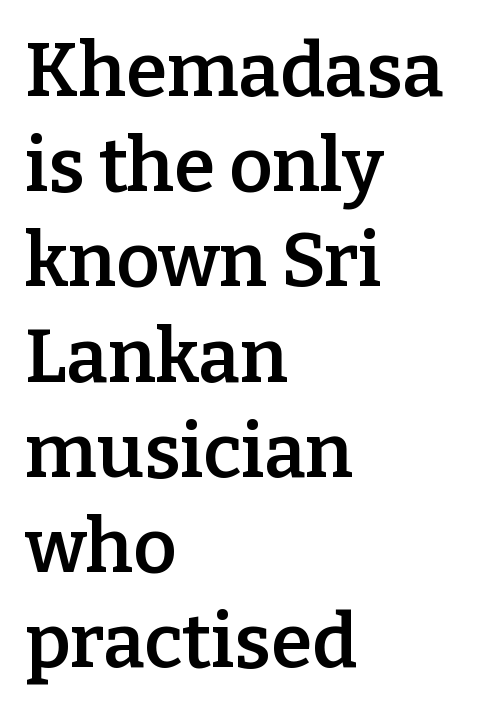
Emphasis by weight is partial: semibold. Here the glyphs are tracked normally, forming tight word shapes. In terms of posture, this sample is upright. Honestly, there is no underline to notice here at all. Stroke terminals: seriffed. Summary of vertical rhythm: regular, with standard interline spacing.
